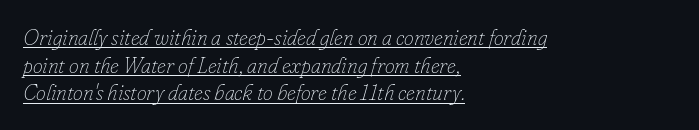
Q: Is the text bold? A: No.
Q: Is the text italic (slanted)? A: Yes, it leans right by about 16 degrees.
Q: Is the text underlined? A: Yes.
Q: How is the paragraph aligned? A: Left-aligned.
Q: Is the spacing between letters normal or unusually wide? A: Normal.
Q: Is the spacing between lines tight, normal or loose? A: Normal.
